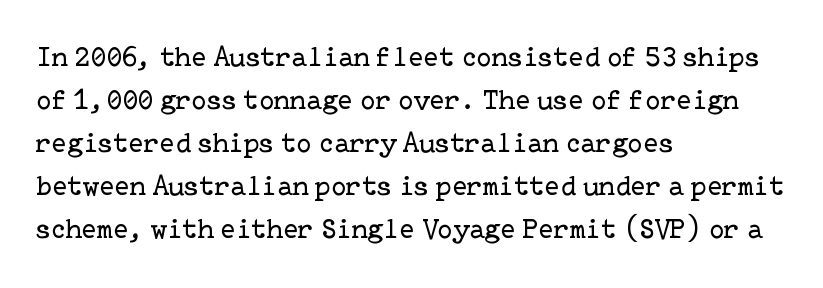
Q: Is the text bold? A: No.
Q: Is the text italic (slanted)? A: No, it is upright.
Q: Is the typeface a serif or a sans-serif typeface? A: Serif.
Q: Is the text underlined? A: No.
Q: How is the paragraph aligned? A: Left-aligned.
Q: Is the spacing between letters normal or unusually wide? A: Normal.
Q: Is the spacing between lines tight, normal or loose? A: Normal.
Q: Width (condensed, normal, or wide)? A: Normal.
Q: Stroke contrast? A: Low.
Q: x-height? A: Medium.
